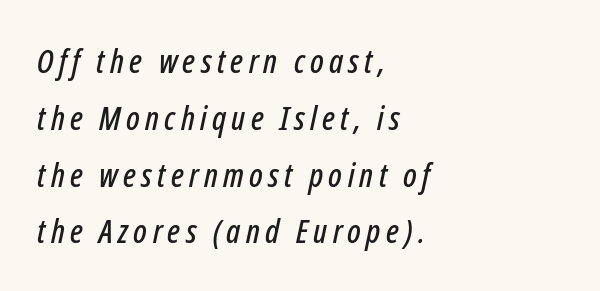
Q: Is the text italic (slanted)? A: Yes, it leans right by about 12 degrees.
Q: Is the text underlined? A: No.
Q: How is the paragraph aligned? A: Left-aligned.
Q: Width (condensed, normal, or wide)? A: Condensed.
Q: Stroke contrast? A: Low.
Q: x-height? A: Medium.
Q: Monospaced? A: No.
